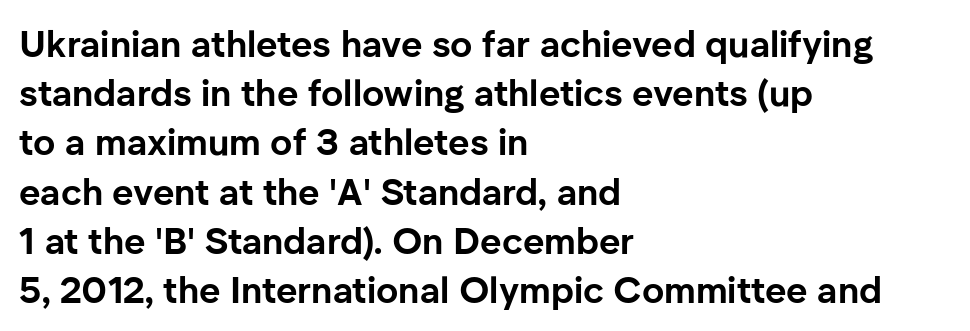
Q: Is the text bold? A: Yes.
Q: Is the text italic (slanted)? A: No, it is upright.
Q: Is the typeface a serif or a sans-serif typeface? A: Sans-serif.
Q: Is the text underlined? A: No.
Q: How is the paragraph aligned? A: Left-aligned.
Q: Is the spacing between letters normal or unusually wide? A: Normal.
Q: Is the spacing between lines tight, normal or loose? A: Normal.
Q: Width (condensed, normal, or wide)? A: Normal.
Q: Stroke contrast? A: Low.
Q: x-height? A: Medium.
Q: Monospaced? A: No.
